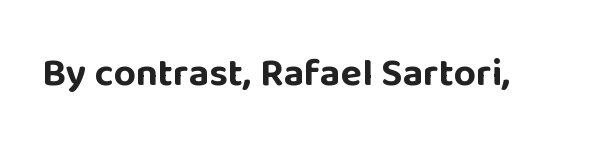
The image shows 39 px bold sans-serif type, upright; set normal letter spacing, not underlined; low stroke contrast and a large x-height.
